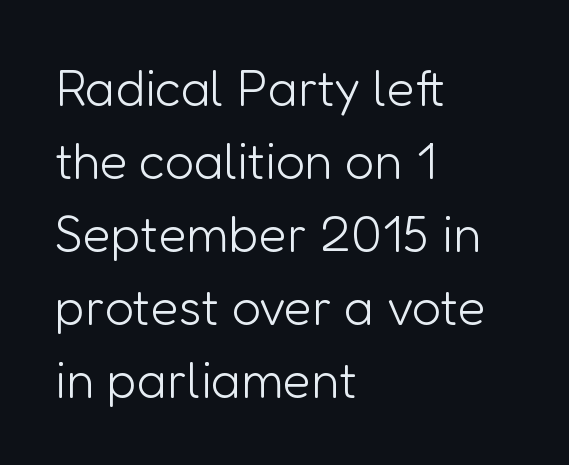
The image shows 51 px light sans-serif type, upright; set left-aligned, normal line spacing (1.43x), normal letter spacing, not underlined; low stroke contrast and a medium x-height.
